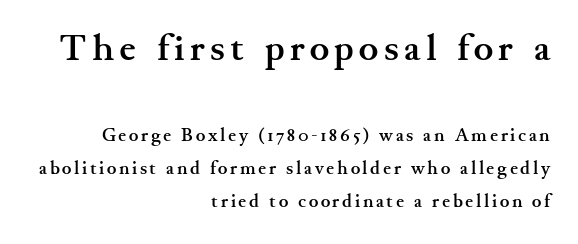
Q: Is the text bold? A: Yes.
Q: Is the text italic (slanted)? A: No, it is upright.
Q: Is the typeface a serif or a sans-serif typeface? A: Serif.
Q: Is the text underlined? A: No.
Q: How is the paragraph aligned? A: Right-aligned.
Q: Which block of text is set in a larger size, the first (top) or the second (bottom)? A: The first (top) one.
Q: Width (condensed, normal, or wide)? A: Wide.
Q: Stroke contrast? A: Medium.
Q: x-height? A: Small.
Q: Monospaced? A: No.
